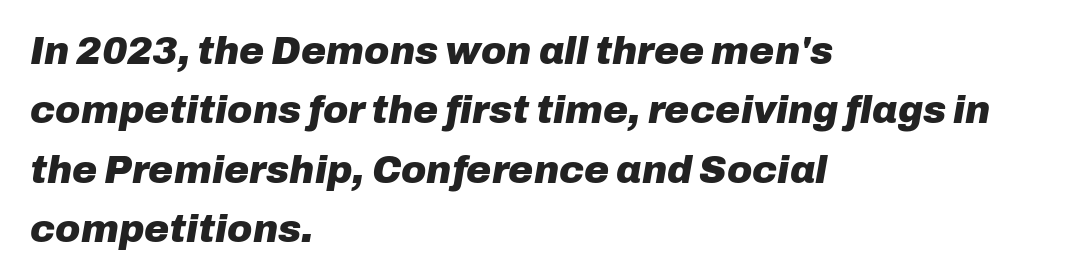
Horizontal alignment here is leftward, the default for most running prose. Tall strokes in this sample are angled rather than plumb. Spacing verdict: proportional, widths tailored to each character. Lines of text with bare space underneath.
